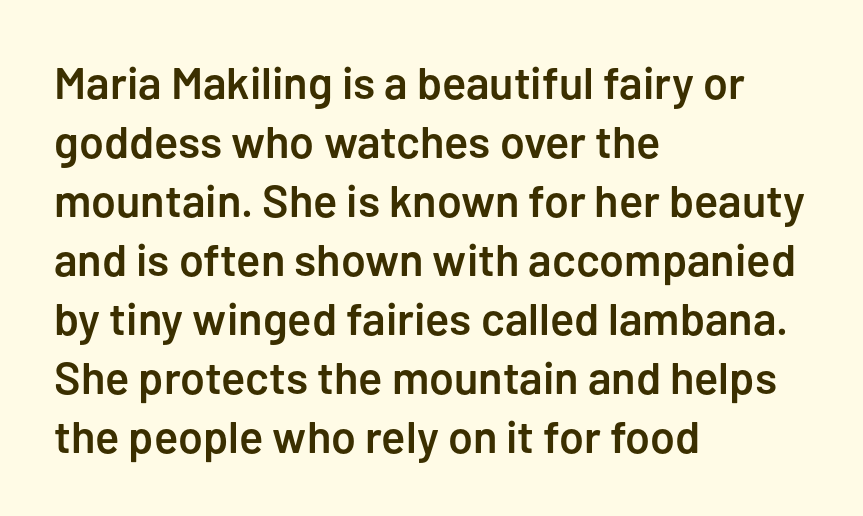
{"serif": "no", "italic": "no", "bold": "semi", "weight": "semibold", "width": "normal", "stroke_contrast": "low", "x_height": "medium", "monospaced": "no", "underline": "no", "align": "left", "line_spacing": "normal", "line_spacing_ratio": 1.31, "letter_spacing": "normal", "letter_spacing_em": 0.0, "glyph_px": 45}
